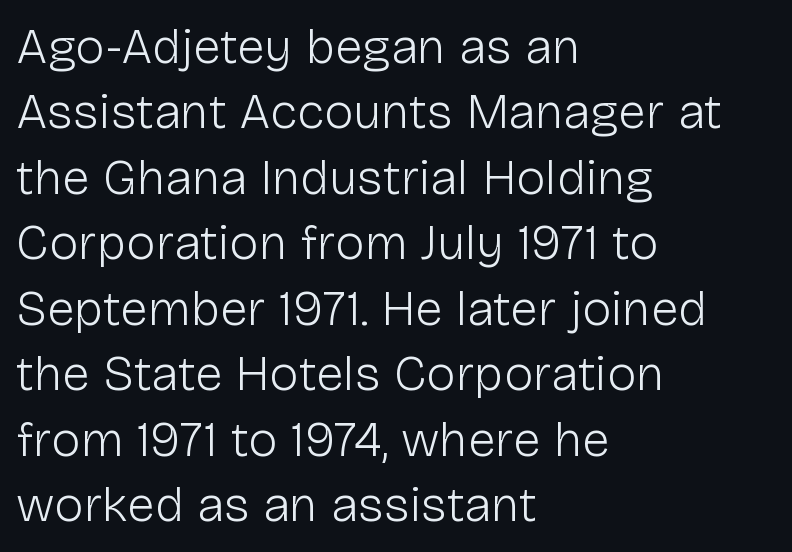
Weight: not bold — regular or lighter. One glance says typical: line gaps are just what's usual. The rendering shows plain stroke endings on the letterforms — a sans-serif design. The face used here is proportionally spaced, like ordinary book or web type.
